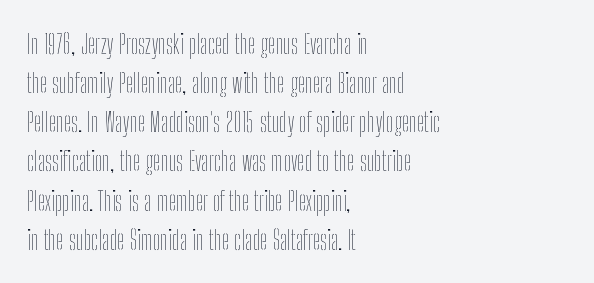
Default kerning and tracking; the words read as compact shapes. No heavy texture on the line: the type isn't bold. A roman cut, with each character standing at attention. Notice how the passage keeps a crisp vertical edge on the left only. Bare-footed words on every line.
